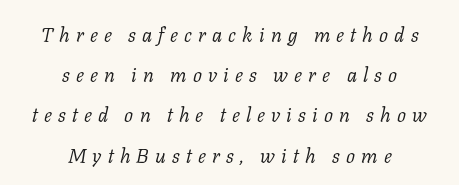
Q: Is the text bold? A: No.
Q: Is the text italic (slanted)? A: Yes, it leans right by about 11 degrees.
Q: Is the text underlined? A: No.
Q: How is the paragraph aligned? A: Centered.
Q: Is the spacing between letters normal or unusually wide? A: Unusually wide.
Q: Is the spacing between lines tight, normal or loose? A: Loose.
